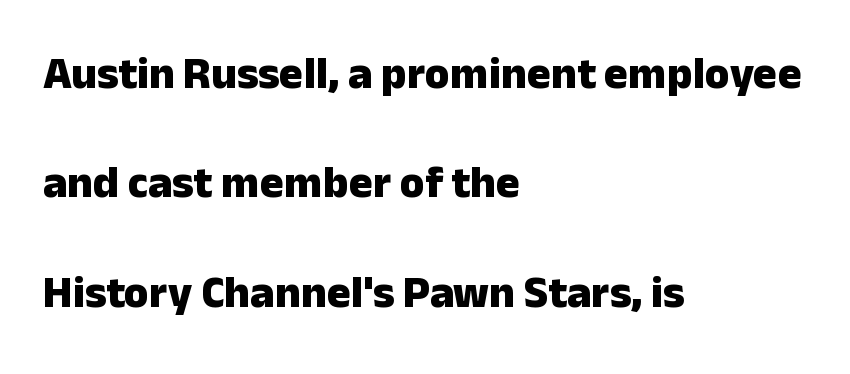
Q: Is the text bold? A: Yes.
Q: Is the text italic (slanted)? A: No, it is upright.
Q: Is the typeface a serif or a sans-serif typeface? A: Sans-serif.
Q: Is the text underlined? A: No.
Q: How is the paragraph aligned? A: Left-aligned.
Q: Is the spacing between letters normal or unusually wide? A: Normal.
Q: Is the spacing between lines tight, normal or loose? A: Loose.
Q: Width (condensed, normal, or wide)? A: Normal.
Q: Stroke contrast? A: Low.
Q: x-height? A: Medium.
Q: Monospaced? A: No.
